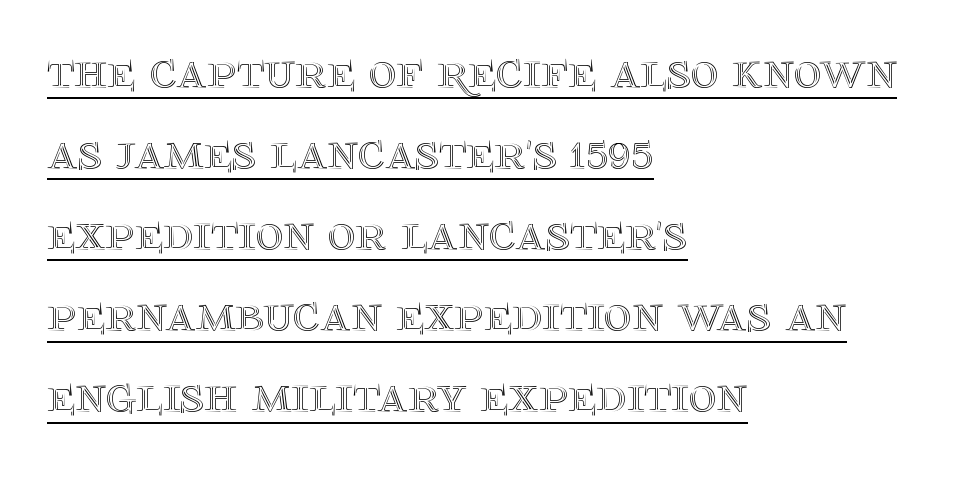
The image shows 53 px text type, upright; set left-aligned, normal line spacing (1.53x), normal letter spacing, underlined; a large x-height.
